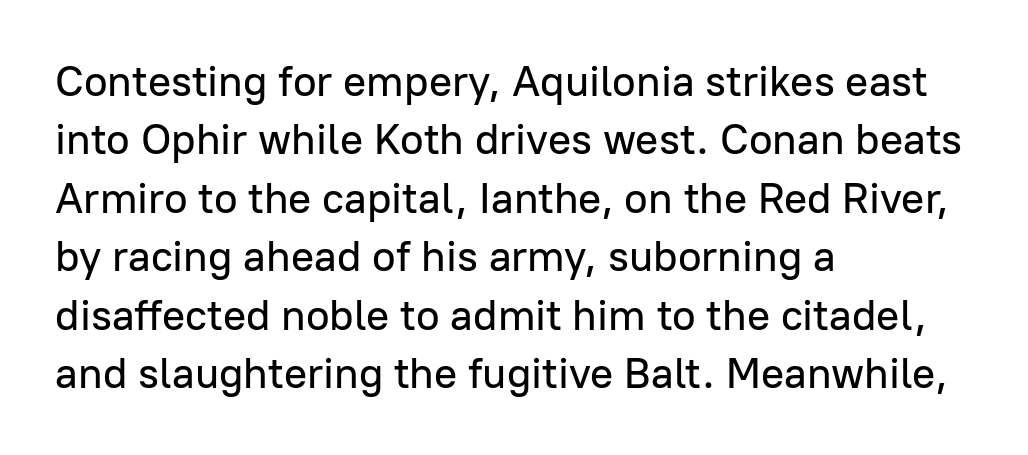
Does the type have serifs? No, each stem ends abruptly. This rendering uses left alignment, leaving the right contour irregular. Rule under the text: the space is simply empty. A typesetter would call this leading conventional body-copy spacing. Do the characters align in a grid? No, the font is proportional.
